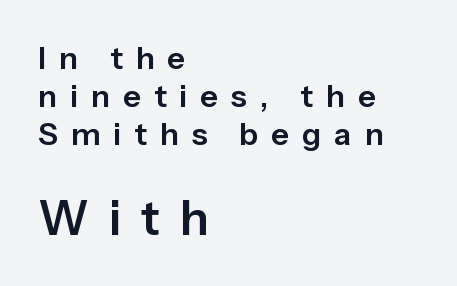
The image shows 47 px sans-serif type, upright; set left-aligned, line spacing 1.22x, unusually wide letter spacing (+0.42 em), not underlined; the second (bottom) block is 1.52x larger; low stroke contrast and a medium x-height.
